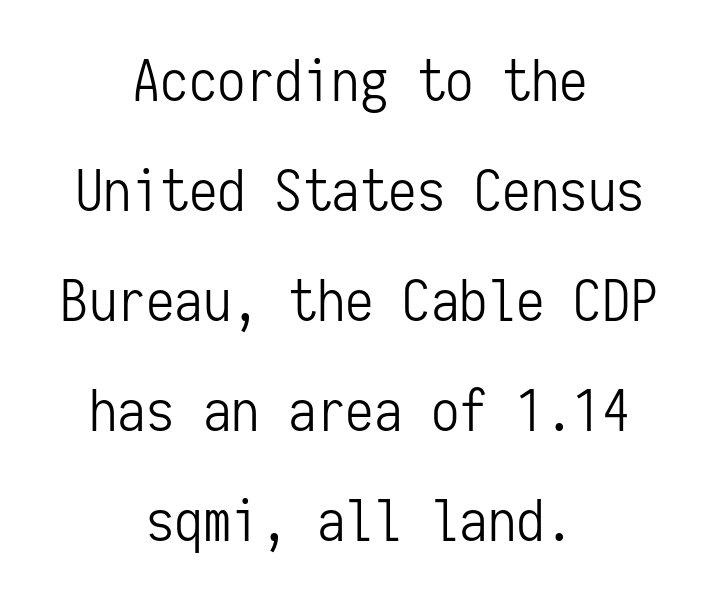
The image shows 57 px light, condensed sans-serif type, upright, monospaced; set centered, loose line spacing (1.93x), normal letter spacing, not underlined; low stroke contrast and a medium x-height.
